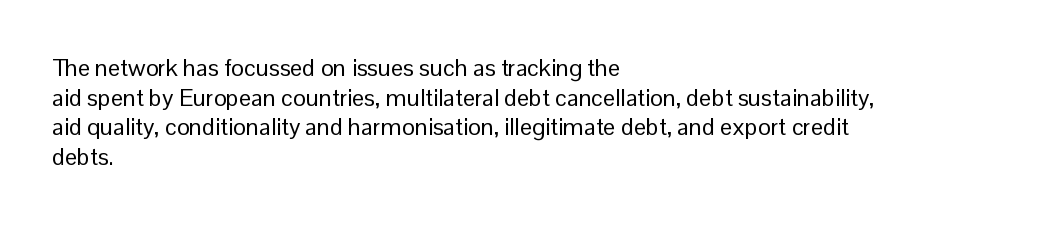
The image shows 24 px text type, upright; set left-aligned, line spacing 1.23x, normal letter spacing, not underlined.
